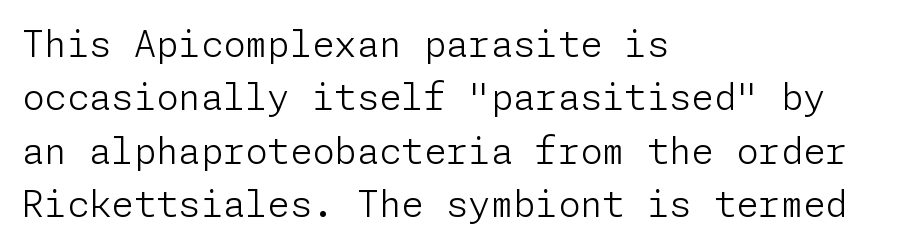
Rule under the text: the space is simply empty. Compared with typical paragraphs, the rows here are spaced about the same. Line beginnings align vertically; line endings do not. Caption: standard tracking, unaltered. The designer went with a sans here, leaving each stem footless. Italic: no, the glyphs are upright roman.
